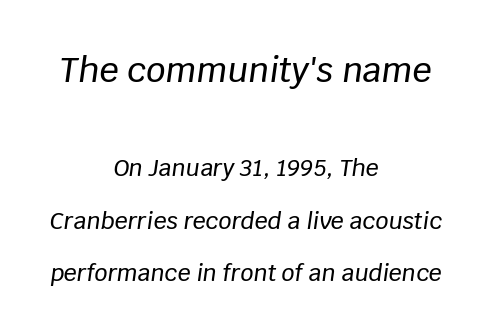
{"italic": "yes", "lean": "right", "slant_degrees": 8, "width": "normal", "stroke_contrast": "low", "x_height": "large", "monospaced": "no", "underline": "no", "align": "center", "line_spacing": "loose", "line_spacing_ratio": 2.29, "letter_spacing": "normal", "letter_spacing_em": 0.0, "larger_block": "first", "size_ratio": 1.48, "glyph_px": 34}
